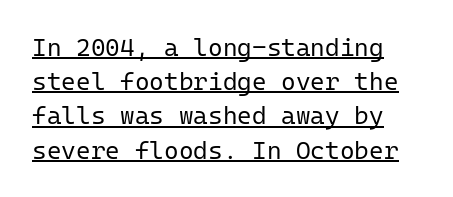
Characters follow at the spacing the type designer built in. Letters have the restrained weight of plain body copy at most. Regarding leading, the lines here are spaced in the standard way. Has an underline been added? It has.
